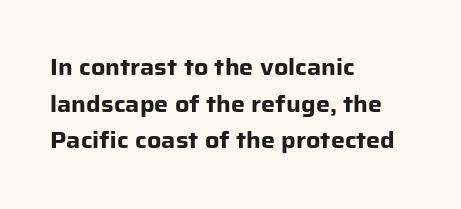
Q: Is the text bold? A: Yes.
Q: Is the text italic (slanted)? A: No, it is upright.
Q: Is the text underlined? A: No.
Q: How is the paragraph aligned? A: Left-aligned.
Q: Is the spacing between letters normal or unusually wide? A: Normal.
Q: Is the spacing between lines tight, normal or loose? A: Normal.
